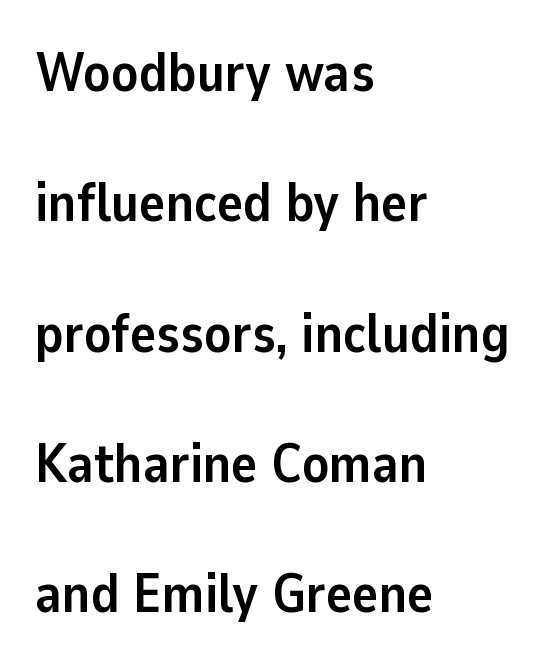
{"serif": "no", "italic": "no", "bold": "yes", "weight": "semibold", "width": "normal", "stroke_contrast": "low", "x_height": "medium", "monospaced": "no", "underline": "no", "align": "left", "line_spacing": "loose", "line_spacing_ratio": 2.37, "letter_spacing": "normal", "letter_spacing_em": 0.0, "glyph_px": 55}
